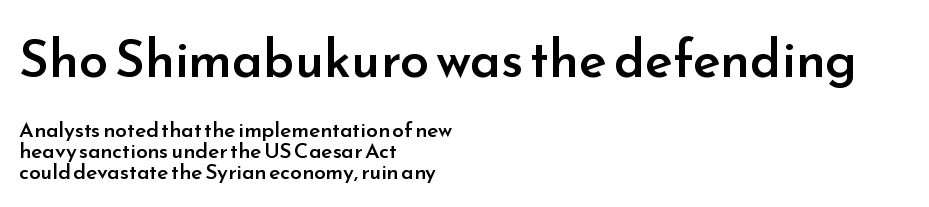
Nobody touched the tracking dial on this one. Note: no serifs on the glyphs. The lines are packed closely together with very little leading. The lettering stays uniformly vertical, giving the passage a roman look.
